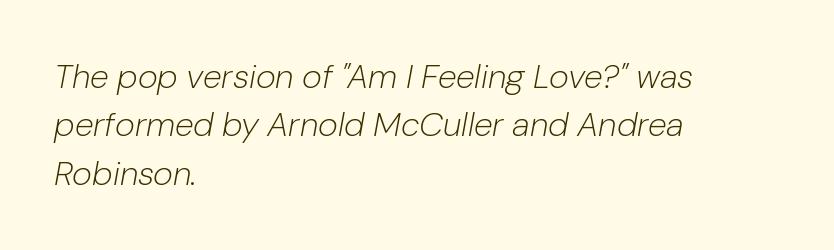
Q: Is the text bold? A: No.
Q: Is the text italic (slanted)? A: Yes, it leans right by about 10 degrees.
Q: Is the text underlined? A: No.
Q: How is the paragraph aligned? A: Left-aligned.
Q: Is the spacing between letters normal or unusually wide? A: Normal.
Q: Is the spacing between lines tight, normal or loose? A: Normal.
Q: Width (condensed, normal, or wide)? A: Normal.
Q: Stroke contrast? A: Low.
Q: x-height? A: Medium.
Q: Monospaced? A: No.
